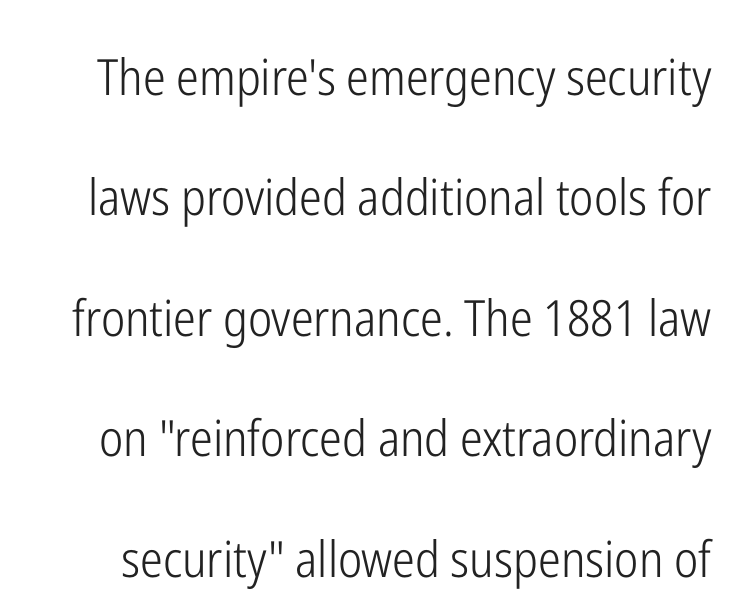
The image shows 50 px light, condensed sans-serif type, upright; set loose line spacing (2.41x), normal letter spacing, not underlined; low stroke contrast and a medium x-height.
